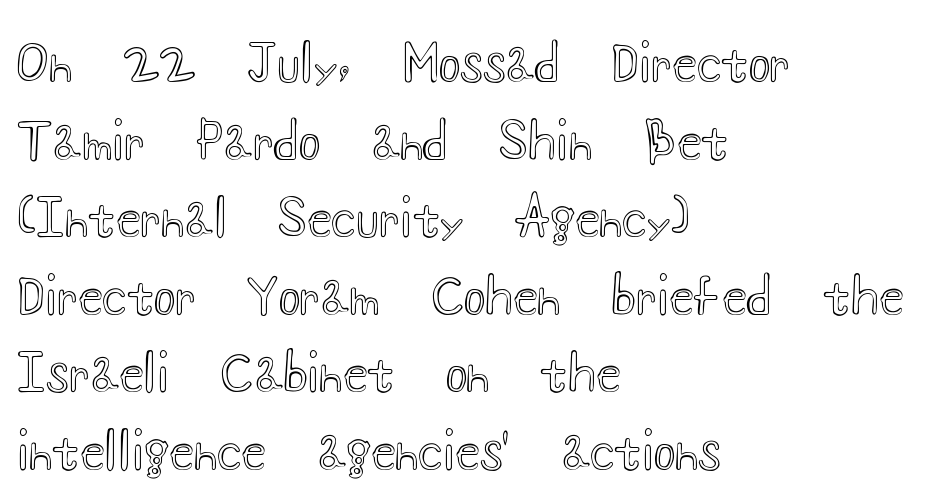
Where is the straight margin? On the left. A typesetter would call this proportional, since set widths differ per character. One glance says typical: line gaps are just what's usual. It's the straight-up-and-down kind of type.
